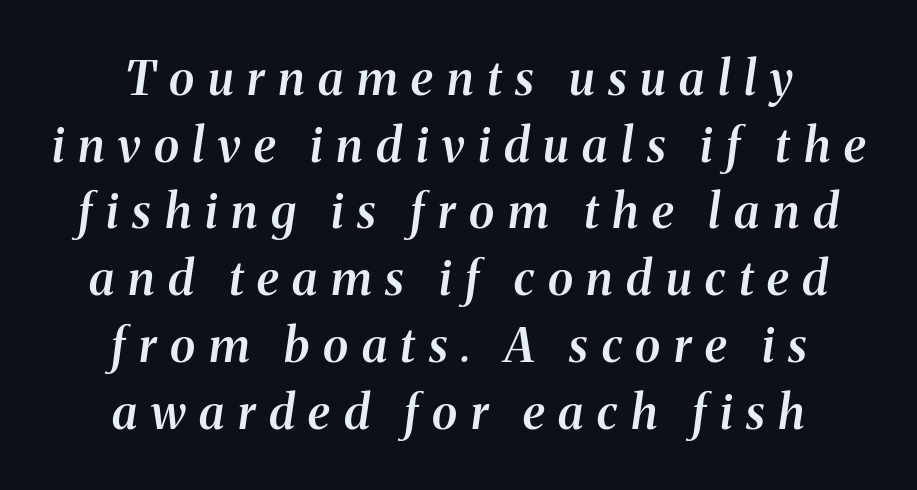
A fair bit of extra ink — the face is semibold, not bold. A centered setting, common on invitations and titles, is used for this passage. Looking at the ascenders, they clearly lean. The typeface chosen for these lines features serifs.
